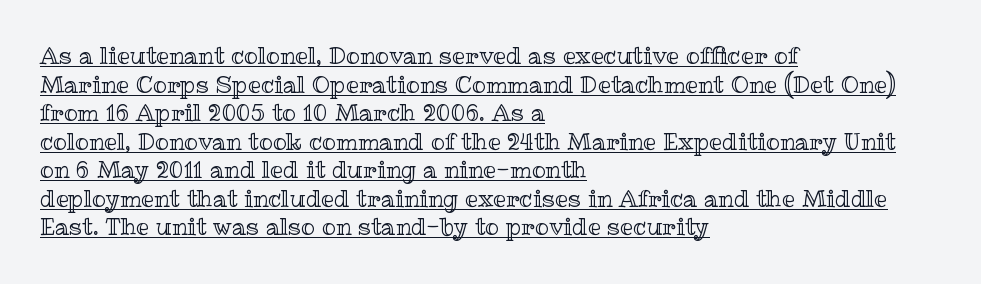
{"italic": "no", "underline": "yes", "align": "left", "line_spacing_ratio": 1.24, "letter_spacing": "normal", "letter_spacing_em": 0.0, "glyph_px": 23}
